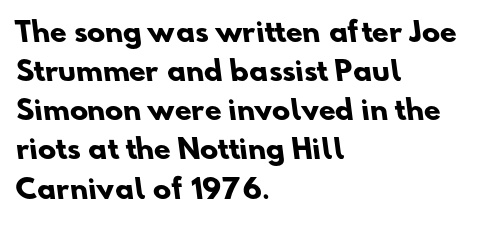
In terms of leading, this rendering sits right in the middle. Has an underline been added? It has not. In terms of weight, the rendering is a true, heavy bold. Each word holds together tightly as a unit, with standard inter-letter gaps.
